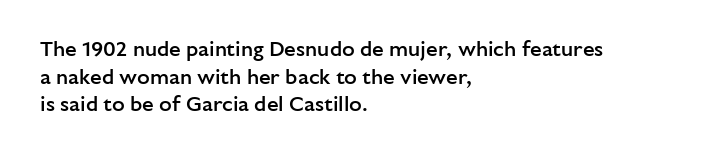
These words are printed semibold, heavier than regular yet not bold. Does the lettering tilt? It doesn't — this is upright. The area under the type is left untouched. Alignment: flush left.
